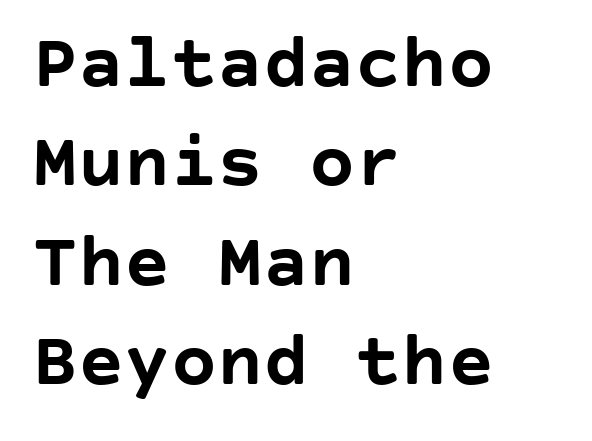
No word sits above an underline. Horizontal bands of white between lines are of average thickness. Emphasis by weight is at full strength: bold. Nobody touched the tracking dial on this one.
